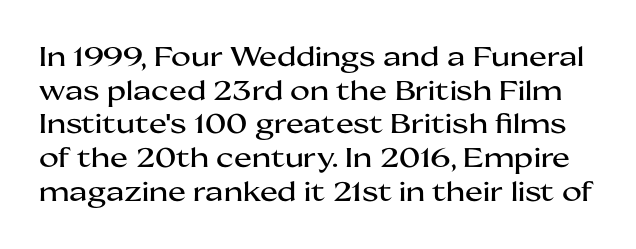
{"italic": "no", "underline": "no", "line_spacing": "normal", "line_spacing_ratio": 1.25, "letter_spacing": "normal", "letter_spacing_em": 0.0, "glyph_px": 27}
